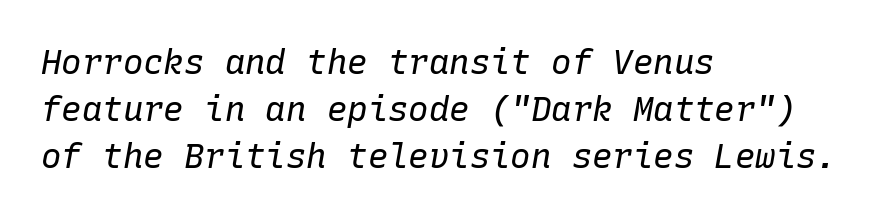
The image shows 34 px regular-weight type, italic (leaning right), monospaced; set left-aligned, normal line spacing (1.38x), normal letter spacing, not underlined; low stroke contrast and a medium x-height.
